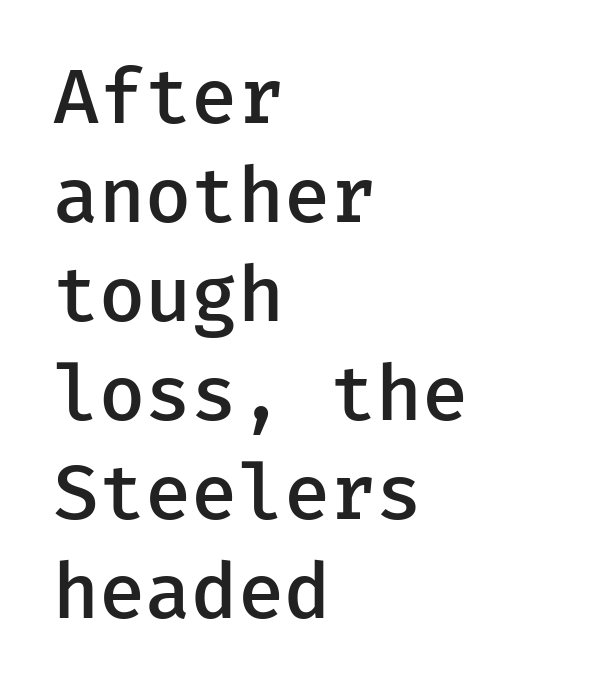
{"serif": "no", "italic": "no", "bold": "semi", "weight": "semibold", "width": "normal", "stroke_contrast": "low", "x_height": "medium", "monospaced": "yes", "underline": "no", "align": "left", "line_spacing": "normal", "line_spacing_ratio": 1.32, "letter_spacing": "normal", "letter_spacing_em": 0.0, "glyph_px": 75}
